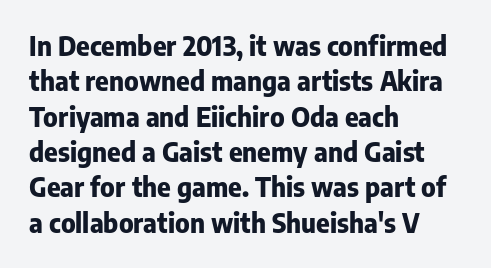
The image shows 26 px bold type, upright; set left-aligned, normal line spacing (1.36x), normal letter spacing, not underlined.
